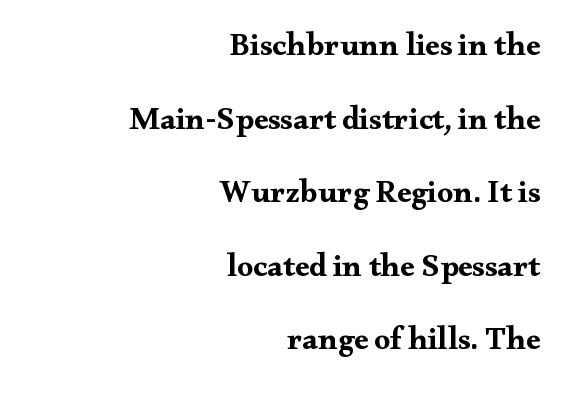
The image shows 32 px bold, wide serif type, upright; set right-aligned, loose line spacing (2.3x), normal letter spacing, not underlined; medium stroke contrast and a small x-height.
